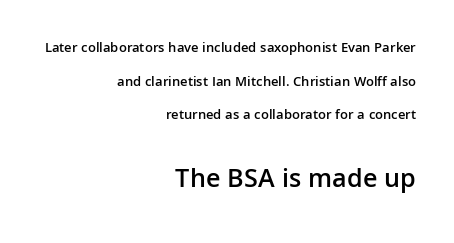
The image shows 27 px text type, upright; set right-aligned, loose line spacing (2.4x), normal letter spacing, not underlined; the second (bottom) block is 1.93x larger.
